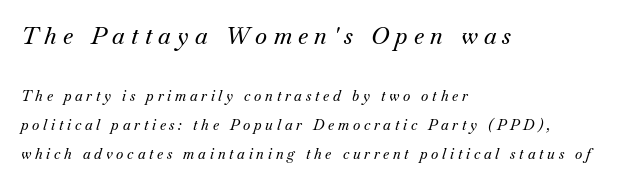
The image shows 23 px text type, italic (leaning right); set left-aligned, loose line spacing (2.08x), unusually wide letter spacing (+0.27 em), not underlined; the first (top) block is 1.64x larger.
